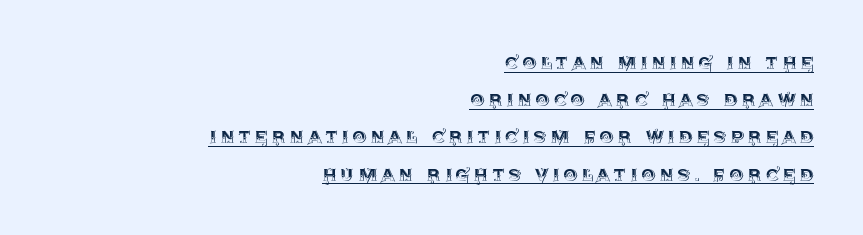
Q: Is the text italic (slanted)? A: No, it is upright.
Q: Is the text underlined? A: Yes.
Q: How is the paragraph aligned? A: Right-aligned.
Q: Is the spacing between lines tight, normal or loose? A: Normal.
